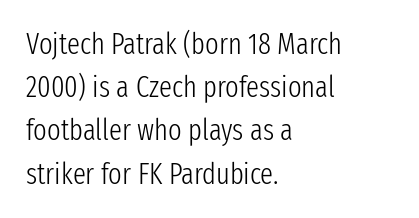
{"serif": "no", "italic": "no", "bold": "no", "weight": "light", "width": "condensed", "stroke_contrast": "low", "x_height": "medium", "monospaced": "no", "underline": "no", "align": "left", "line_spacing": "normal", "line_spacing_ratio": 1.49, "letter_spacing": "normal", "letter_spacing_em": 0.0, "glyph_px": 29}
